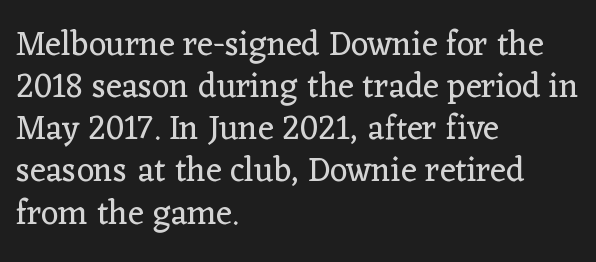
Q: Is the text bold? A: No.
Q: Is the text italic (slanted)? A: No, it is upright.
Q: Is the typeface a serif or a sans-serif typeface? A: Serif.
Q: Is the text underlined? A: No.
Q: How is the paragraph aligned? A: Left-aligned.
Q: Is the spacing between letters normal or unusually wide? A: Normal.
Q: Width (condensed, normal, or wide)? A: Normal.
Q: Stroke contrast? A: Low.
Q: x-height? A: Medium.
Q: Monospaced? A: No.
